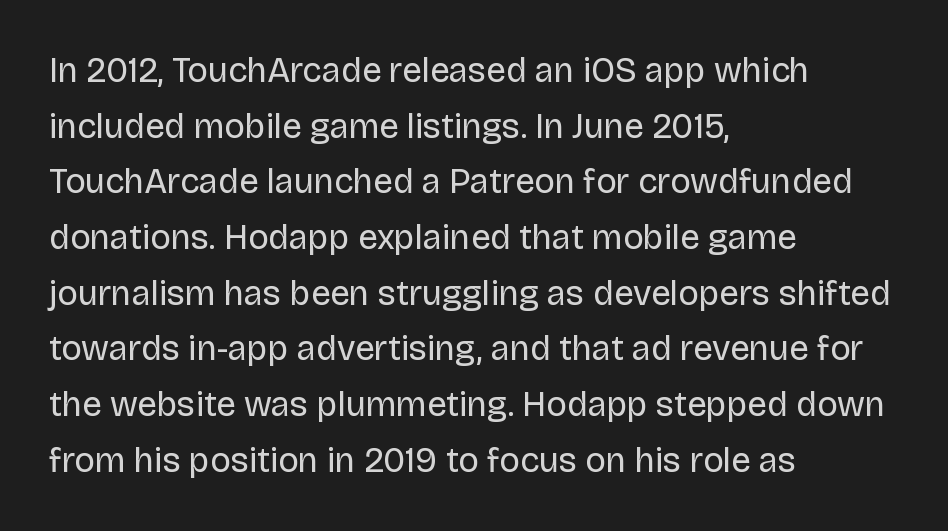
{"serif": "no", "italic": "no", "bold": "no", "weight": "regular", "width": "normal", "stroke_contrast": "low", "x_height": "large", "monospaced": "no", "underline": "no", "align": "left", "line_spacing": "normal", "line_spacing_ratio": 1.59, "letter_spacing": "normal", "letter_spacing_em": 0.0, "glyph_px": 35}
